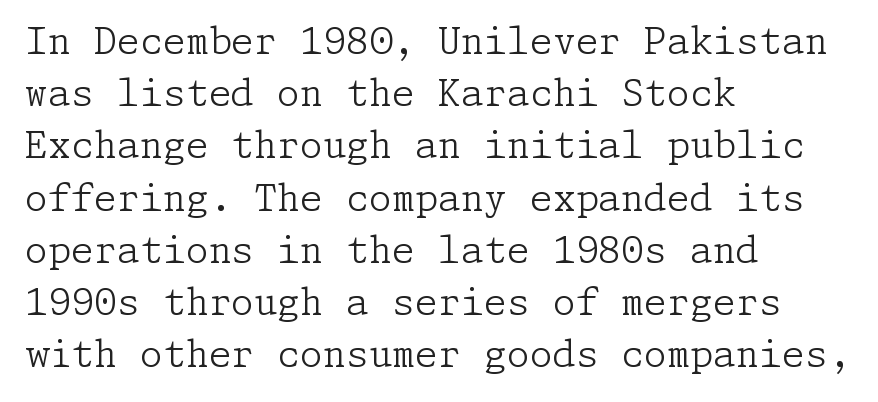
The image shows 37 px light serif type, upright; set left-aligned, normal line spacing (1.41x), normal letter spacing, not underlined; low stroke contrast and a medium x-height.
